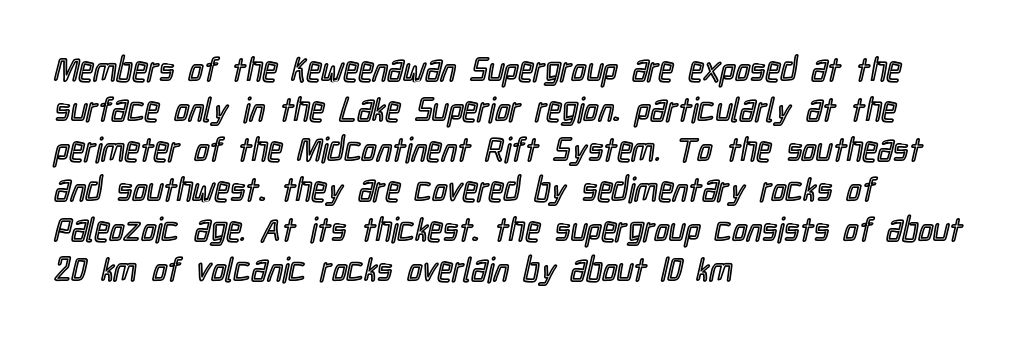
Q: Is the text italic (slanted)? A: Yes.
Q: Is the text underlined? A: No.
Q: How is the paragraph aligned? A: Left-aligned.
Q: Is the spacing between letters normal or unusually wide? A: Normal.
Q: Width (condensed, normal, or wide)? A: Condensed.
Q: x-height? A: Medium.
Q: Monospaced? A: No.
